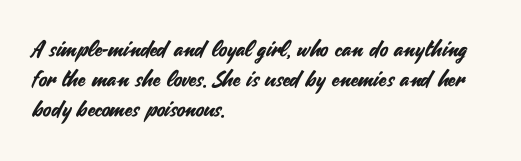
{"underline": "no", "align": "left", "line_spacing": "normal", "line_spacing_ratio": 1.37, "letter_spacing": "normal", "letter_spacing_em": 0.0, "glyph_px": 22}
